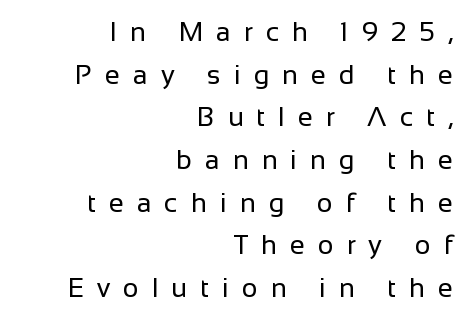
{"italic": "no", "bold": "no", "underline": "no", "align": "right", "line_spacing": "normal", "line_spacing_ratio": 1.58, "letter_spacing": "wide", "letter_spacing_em": 0.48, "glyph_px": 27}
